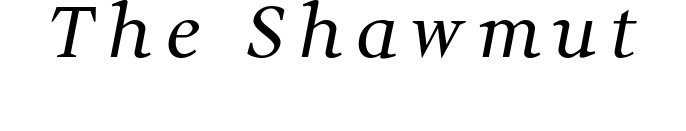
Q: Is the text bold? A: No.
Q: Is the typeface a serif or a sans-serif typeface? A: Serif.
Q: Is the text underlined? A: No.
Q: Is the spacing between letters normal or unusually wide? A: Unusually wide.
Q: Width (condensed, normal, or wide)? A: Normal.
Q: Stroke contrast? A: Medium.
Q: x-height? A: Medium.
Q: Monospaced? A: No.
